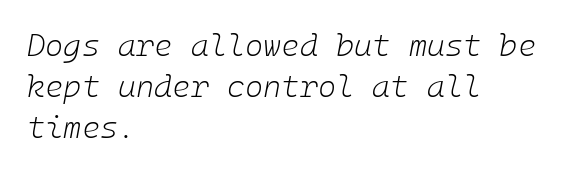
Q: Is the text bold? A: No.
Q: Is the text italic (slanted)? A: Yes, it leans right by about 10 degrees.
Q: Is the text underlined? A: No.
Q: How is the paragraph aligned? A: Left-aligned.
Q: Is the spacing between letters normal or unusually wide? A: Normal.
Q: Is the spacing between lines tight, normal or loose? A: Normal.
Q: Width (condensed, normal, or wide)? A: Normal.
Q: Stroke contrast? A: Low.
Q: x-height? A: Medium.
